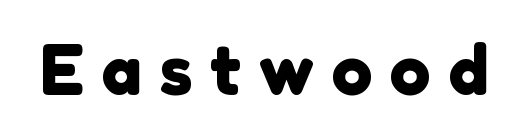
The image shows 69 px sans-serif type; set unusually wide letter spacing (+0.25 em), not underlined; low stroke contrast and a medium x-height.
